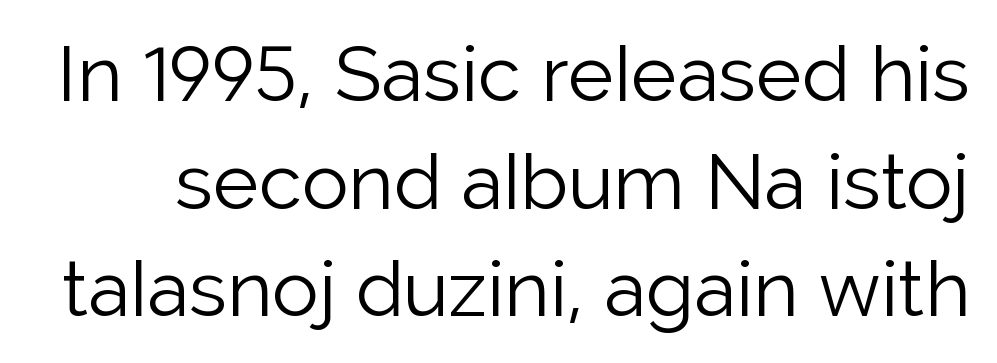
Q: Is the text bold? A: No.
Q: Is the text italic (slanted)? A: No, it is upright.
Q: Is the typeface a serif or a sans-serif typeface? A: Sans-serif.
Q: Is the text underlined? A: No.
Q: Is the spacing between letters normal or unusually wide? A: Normal.
Q: Is the spacing between lines tight, normal or loose? A: Normal.
Q: Width (condensed, normal, or wide)? A: Normal.
Q: Stroke contrast? A: Low.
Q: x-height? A: Medium.
Q: Monospaced? A: No.
